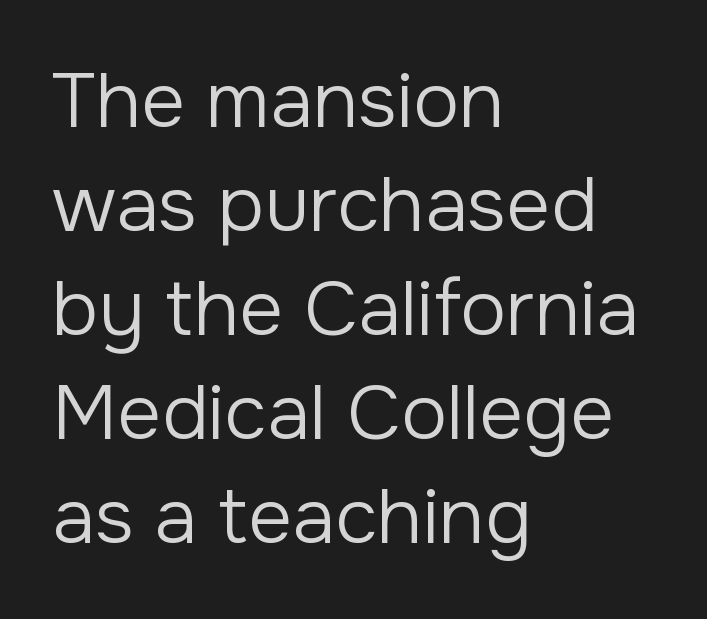
The image shows 77 px regular-weight sans-serif type, upright; set left-aligned, normal line spacing (1.35x), normal letter spacing, not underlined; low stroke contrast and a medium x-height.
